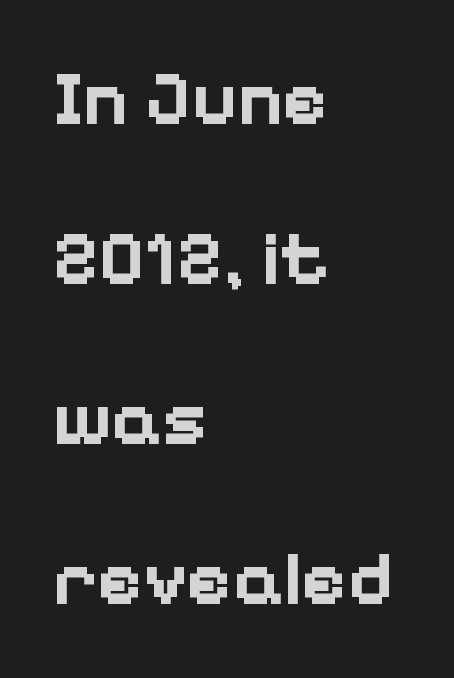
Proportional: the letters do not fall into vertical columns. The glyphs have the mass of a bold cut. Upright lettering throughout. The baseline area is clear. One glance says open: line gaps are wider than usual.
